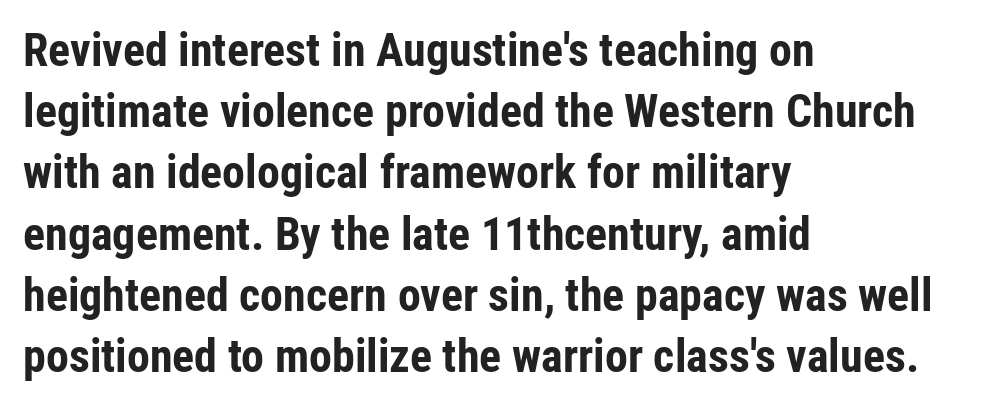
These words are printed bold, with thick strokes throughout. Vertical strokes here are truly vertical. The string is rendered with underlining switched off. Words appear dense and cohesive because spacing is normal. The line-height multiplier appears to be the usual default. You could not count columns in this text — the font is proportionally spaced.
